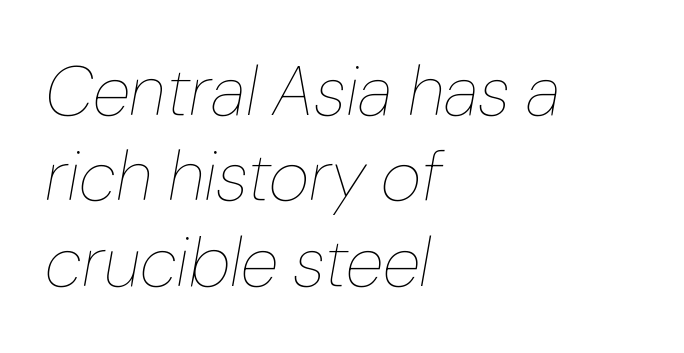
The image shows 70 px thin type, italic (leaning right); set left-aligned, line spacing 1.22x, normal letter spacing, not underlined; low stroke contrast and a medium x-height.
